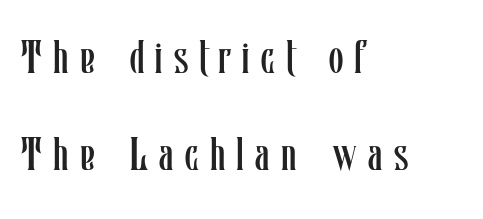
The image shows 47 px regular-weight, condensed type, upright; set left-aligned, loose line spacing (2.07x), unusually wide letter spacing (+0.24 em), not underlined; low stroke contrast and a medium x-height.
